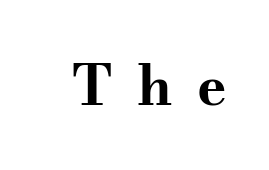
The image shows 56 px bold, wide serif type, upright; set unusually wide letter spacing (+0.44 em), not underlined; medium stroke contrast and a small x-height.
